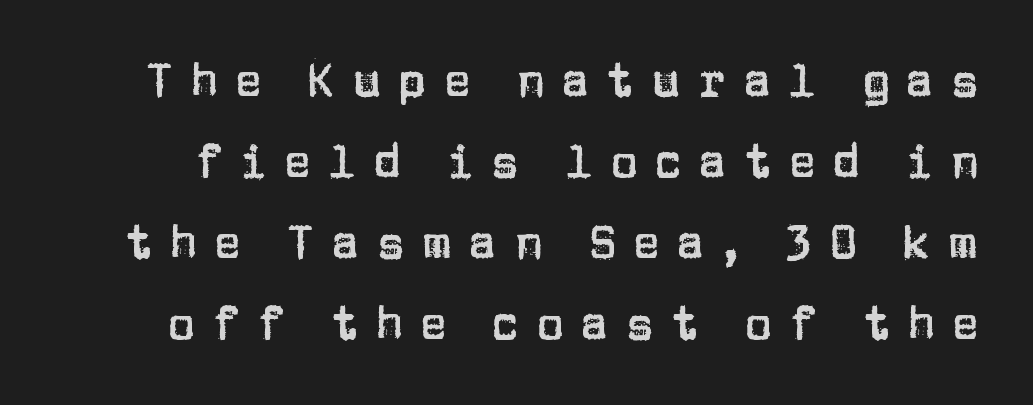
Q: Is the text italic (slanted)? A: No, it is upright.
Q: Is the typeface a serif or a sans-serif typeface? A: Sans-serif.
Q: Is the text underlined? A: No.
Q: Is the spacing between letters normal or unusually wide? A: Unusually wide.
Q: Width (condensed, normal, or wide)? A: Normal.
Q: Stroke contrast? A: Low.
Q: x-height? A: Large.
Q: Monospaced? A: No.
